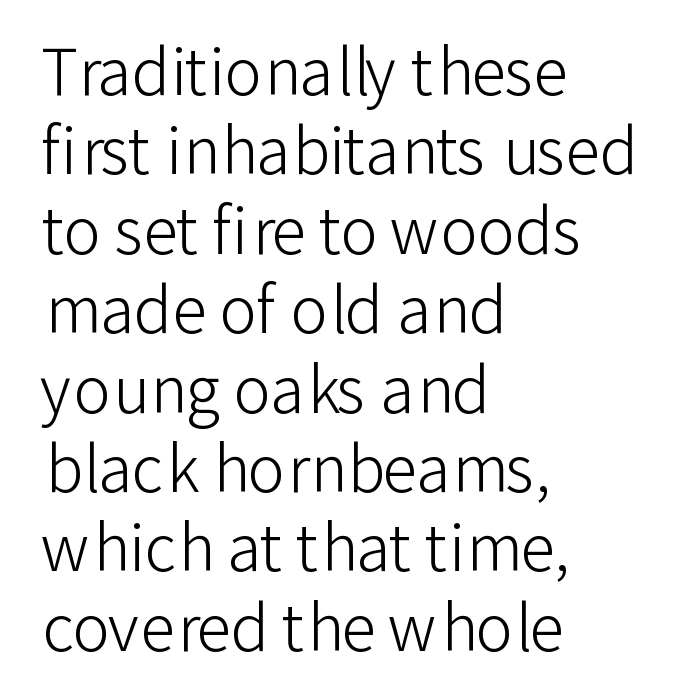
Q: Is the text bold? A: No.
Q: Is the text italic (slanted)? A: No, it is upright.
Q: Is the typeface a serif or a sans-serif typeface? A: Sans-serif.
Q: Is the text underlined? A: No.
Q: How is the paragraph aligned? A: Left-aligned.
Q: Is the spacing between letters normal or unusually wide? A: Normal.
Q: Is the spacing between lines tight, normal or loose? A: Normal.
Q: Width (condensed, normal, or wide)? A: Normal.
Q: Stroke contrast? A: Low.
Q: x-height? A: Medium.
Q: Monospaced? A: No.
